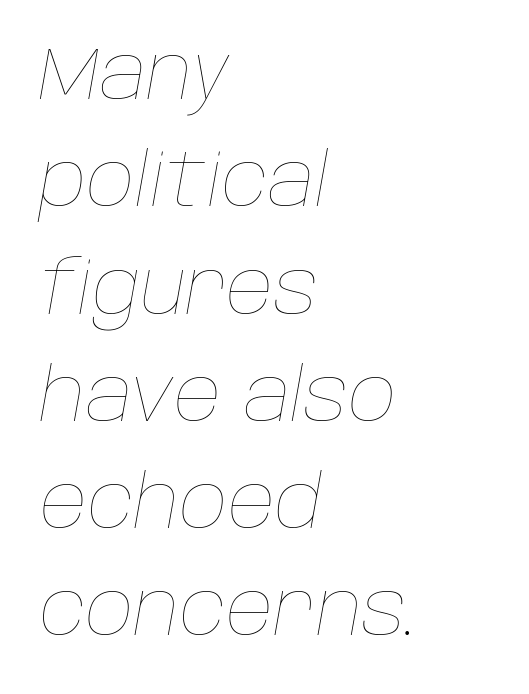
The rendering uses natural spacing where letterforms have individual widths. Honestly, the row spacing looks completely unremarkable. Unmarked baselines from the first word to the last. Weight: regular or lighter. Horizontal alignment here is leftward, the default for most running prose.
